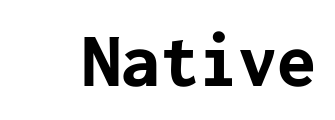
The type sits square on the baseline with zero lean. Type style note: lacks serifs. The strokes are fattened all the way to bold. The letterforms sit shoulder to shoulder at normal distance.
